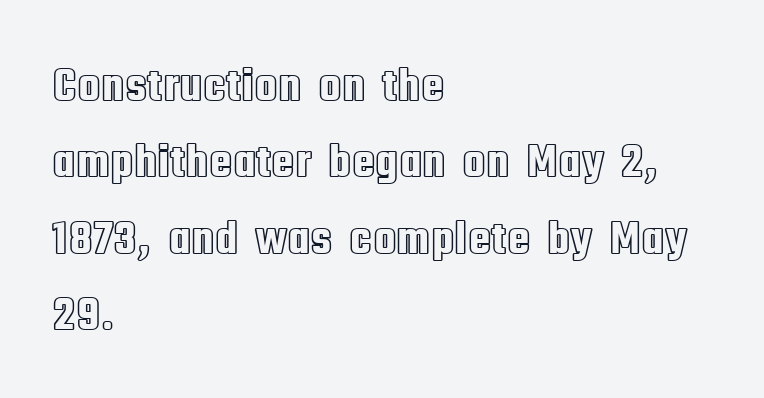
Leading: standard. Is this a fixed-width face? No — the glyphs have proportional, varying widths. The specimen omits any rule beneath the text block's lines. Line starts are locked; line ends wander. Compared with typical body copy, the letter spacing here is the same. Every character sits straight up, as roman type does.
